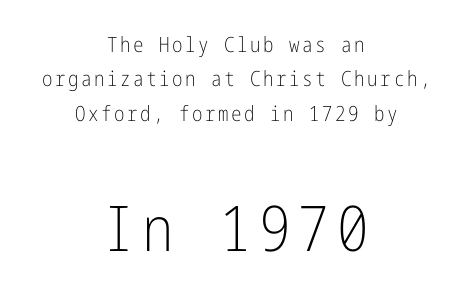
The image shows 63 px light, condensed sans-serif type, upright; set centered, normal line spacing (1.64x), not underlined; the second (bottom) block is 3.0x larger; low stroke contrast and a medium x-height.
